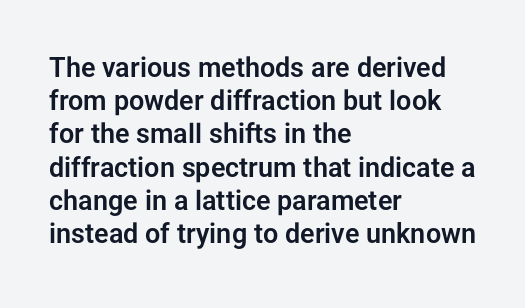
{"italic": "no", "underline": "no", "align": "left", "line_spacing_ratio": 1.23, "letter_spacing": "normal", "letter_spacing_em": 0.0, "glyph_px": 27}
